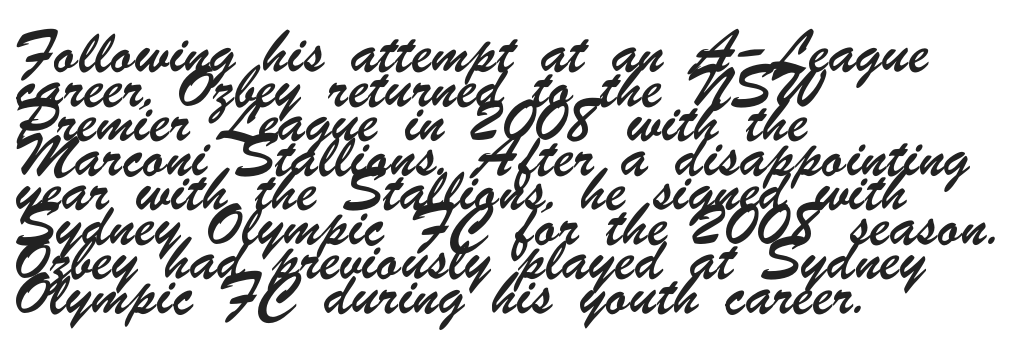
The image shows 27 px text type; set left-aligned, normal line spacing (1.28x), normal letter spacing, not underlined.
